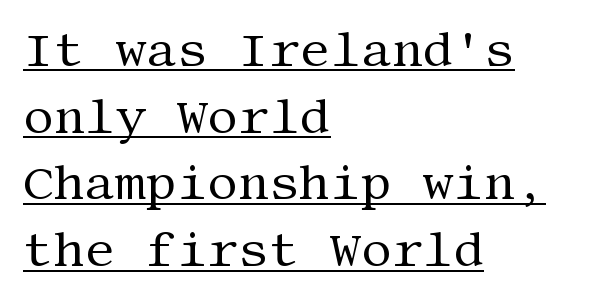
Q: Is the text bold? A: No.
Q: Is the text italic (slanted)? A: No, it is upright.
Q: Is the typeface a serif or a sans-serif typeface? A: Serif.
Q: Is the text underlined? A: Yes.
Q: How is the paragraph aligned? A: Left-aligned.
Q: Is the spacing between letters normal or unusually wide? A: Normal.
Q: Is the spacing between lines tight, normal or loose? A: Normal.
Q: Width (condensed, normal, or wide)? A: Normal.
Q: Stroke contrast? A: Medium.
Q: x-height? A: Large.
